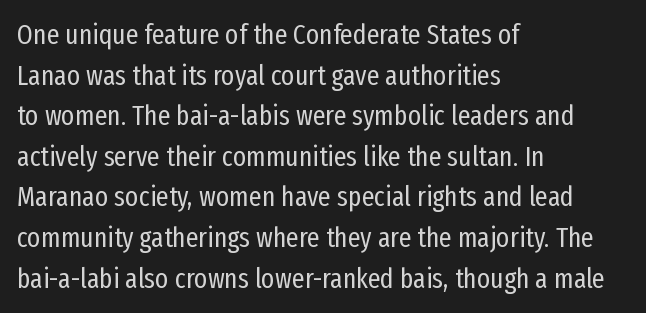
Vertical spacing — default. No heavy texture on the line: the type isn't bold. Every stem runs plumb, perpendicular to the baseline. These lines are set flush left with a ragged right edge. Is this a sans? Yes — the strokes have no serifs. The line texture is even and compact thanks to regular tracking.
